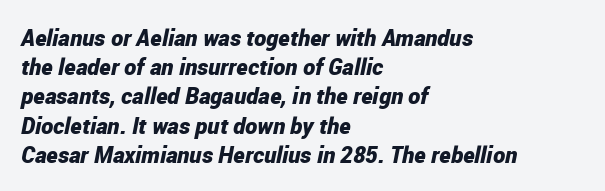
The image shows 23 px bold type, italic (leaning right); set left-aligned, normal line spacing (1.27x), normal letter spacing, not underlined.
